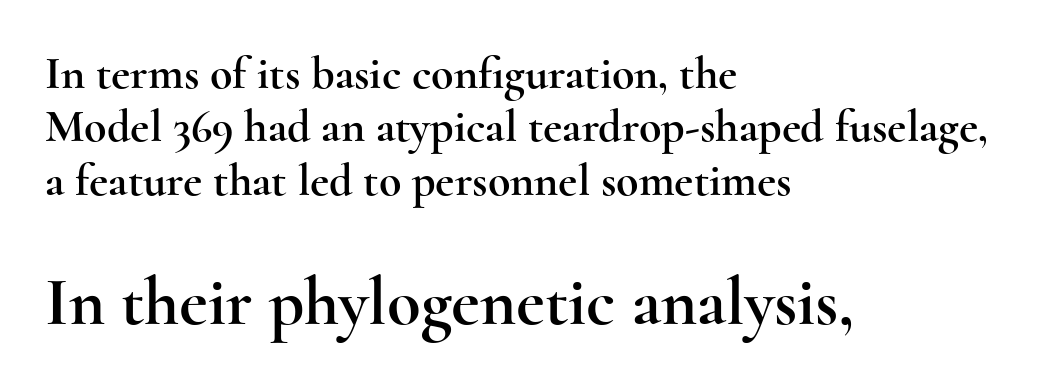
This sample uses plain, unmodified letter spacing. Do the letters lean? They stand straight. Any mark beneath the type? The region is blank. The typesetter chose a ragged-right arrangement here. Letterform terminals end in serifs throughout the passage.
